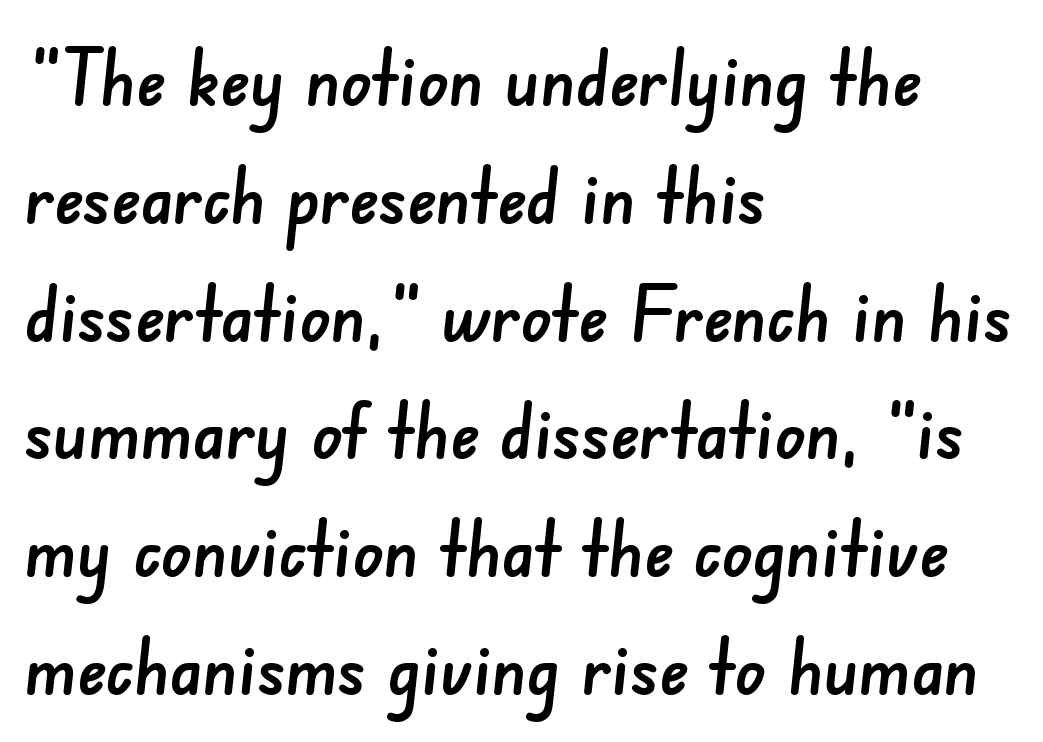
Q: Is the typeface a serif or a sans-serif typeface? A: Sans-serif.
Q: Is the text underlined? A: No.
Q: How is the paragraph aligned? A: Left-aligned.
Q: Is the spacing between letters normal or unusually wide? A: Normal.
Q: Is the spacing between lines tight, normal or loose? A: Normal.
Q: Width (condensed, normal, or wide)? A: Normal.
Q: Stroke contrast? A: Low.
Q: x-height? A: Small.
Q: Monospaced? A: No.
